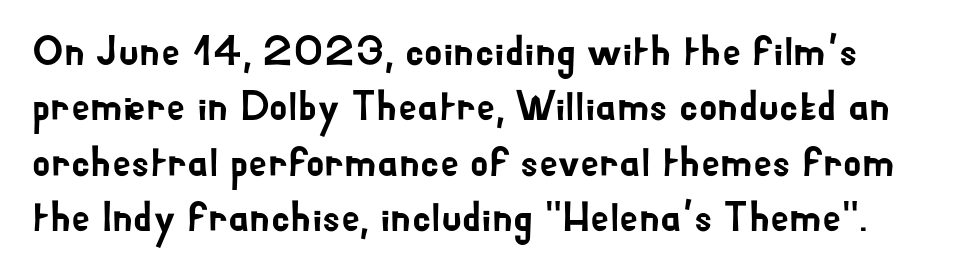
{"serif": "no", "italic": "no", "width": "normal", "stroke_contrast": "low", "x_height": "small", "monospaced": "no", "underline": "no", "line_spacing": "normal", "line_spacing_ratio": 1.32, "letter_spacing": "normal", "letter_spacing_em": 0.0, "glyph_px": 42}
